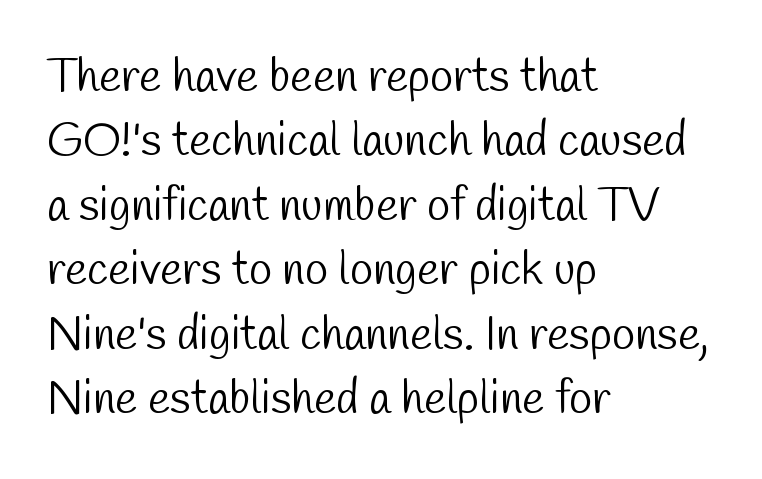
{"serif": "no", "bold": "no", "weight": "light", "width": "condensed", "stroke_contrast": "low", "x_height": "medium", "monospaced": "no", "underline": "no", "align": "left", "line_spacing": "normal", "line_spacing_ratio": 1.37, "letter_spacing": "normal", "letter_spacing_em": 0.0, "glyph_px": 47}
